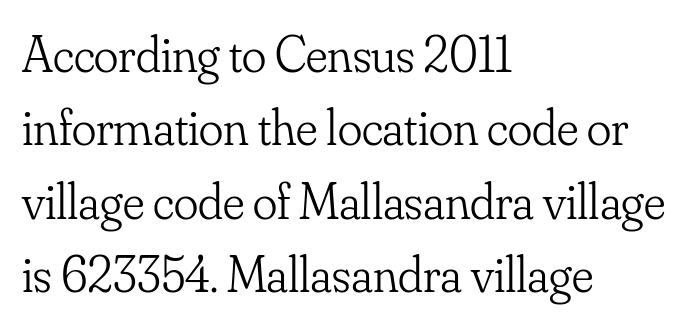
The image shows 51 px light serif type, upright; set left-aligned, normal line spacing (1.44x), normal letter spacing, not underlined; low stroke contrast and a small x-height.
